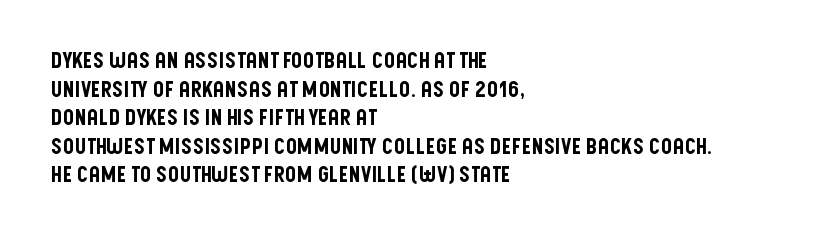
{"italic": "no", "underline": "no", "align": "left", "line_spacing": "normal", "line_spacing_ratio": 1.3, "letter_spacing": "normal", "letter_spacing_em": 0.0, "glyph_px": 22}
